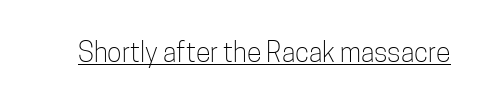
The image shows 27 px text type, upright; set normal letter spacing, underlined.
